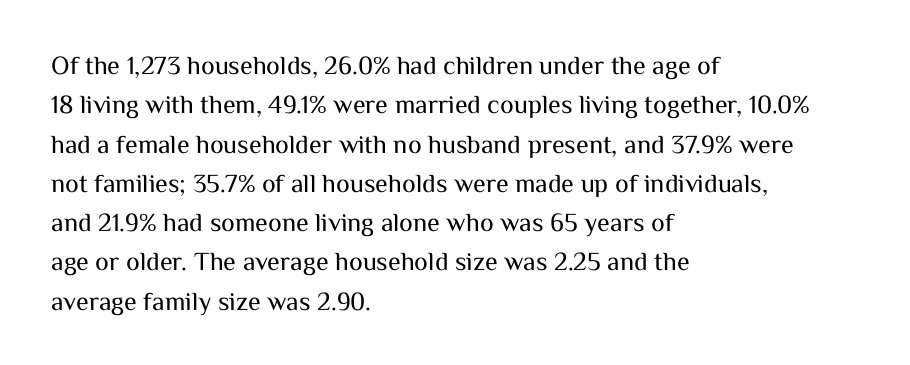
{"italic": "no", "bold": "no", "underline": "no", "align": "left", "line_spacing": "normal", "line_spacing_ratio": 1.51, "letter_spacing": "normal", "letter_spacing_em": 0.0, "glyph_px": 26}
